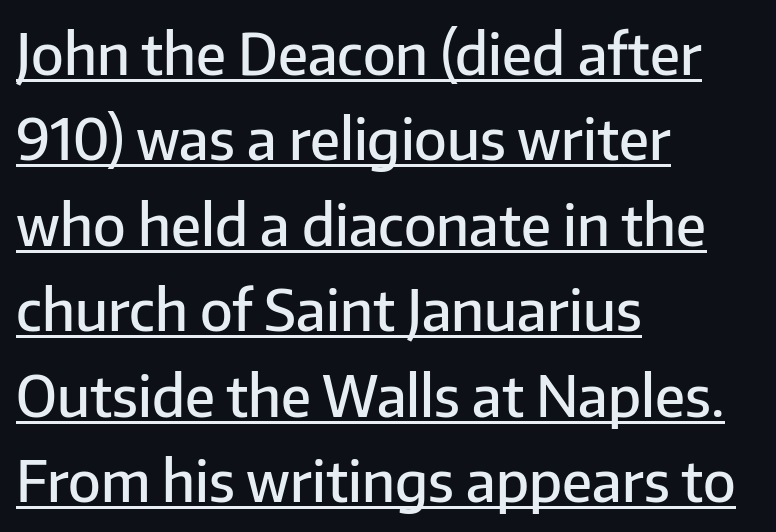
{"serif": "no", "italic": "no", "bold": "semi", "weight": "semibold", "width": "normal", "stroke_contrast": "low", "x_height": "medium", "monospaced": "no", "underline": "yes", "align": "left", "line_spacing": "normal", "line_spacing_ratio": 1.5, "letter_spacing": "normal", "letter_spacing_em": 0.0, "glyph_px": 57}
